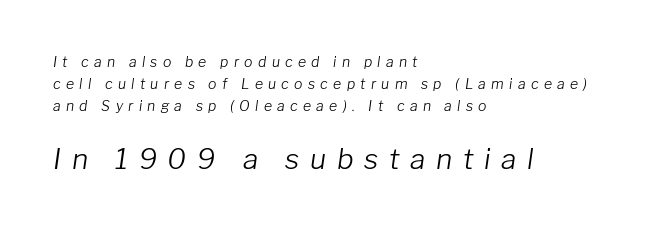
Q: Is the text bold? A: No.
Q: Is the text italic (slanted)? A: Yes, it leans right by about 8 degrees.
Q: Is the text underlined? A: No.
Q: How is the paragraph aligned? A: Left-aligned.
Q: Is the spacing between letters normal or unusually wide? A: Unusually wide.
Q: Is the spacing between lines tight, normal or loose? A: Normal.
Q: Which block of text is set in a larger size, the first (top) or the second (bottom)? A: The second (bottom) one.
Q: Width (condensed, normal, or wide)? A: Normal.
Q: Stroke contrast? A: Low.
Q: x-height? A: Medium.
Q: Monospaced? A: No.
